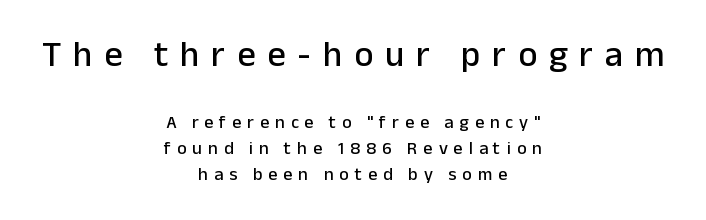
The image shows 36 px sans-serif type, upright; set centered, normal line spacing (1.43x), unusually wide letter spacing (+0.33 em), not underlined; the first (top) block is 2.0x larger; low stroke contrast and a medium x-height.
